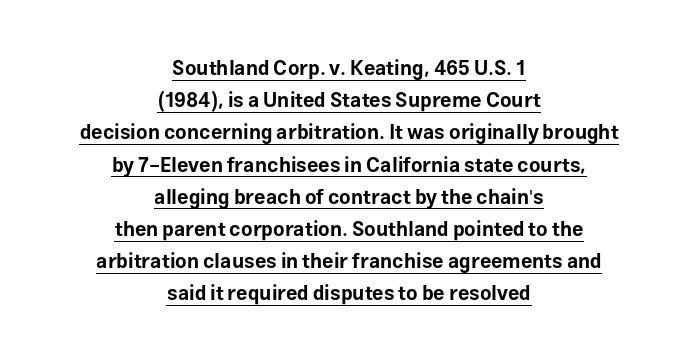
The face used here has the dense, thick strokes of a bold. Students, note that the glyphs here touch the page at normal intervals. In terms of leading, this rendering sits right in the middle. Posture: upright roman. A student would call this center alignment; a typographer would say set centered. You can see a thin bar hugging the bottom of the glyphs.
